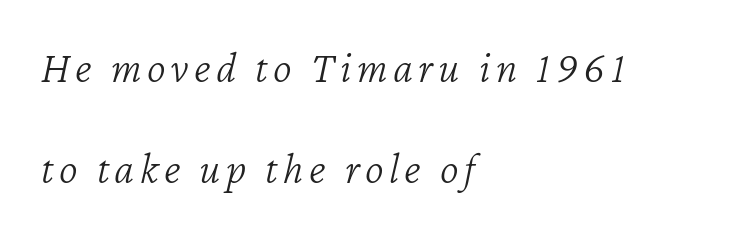
Q: Is the text bold? A: No.
Q: Is the text italic (slanted)? A: Yes, it leans right by about 12 degrees.
Q: Is the text underlined? A: No.
Q: How is the paragraph aligned? A: Left-aligned.
Q: Is the spacing between lines tight, normal or loose? A: Loose.
Q: Width (condensed, normal, or wide)? A: Normal.
Q: Stroke contrast? A: Low.
Q: x-height? A: Medium.
Q: Monospaced? A: No.
